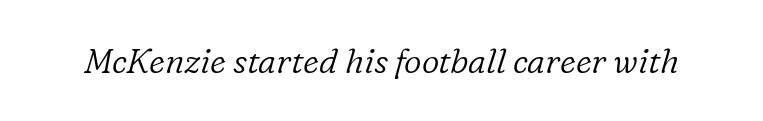
Letterform terminals end in serifs throughout the passage. This rendering features lettering with no underline. There's an unmistakable incline to the writing here. In terms of letterspacing, this is plain default setting. Stem width sits at or under what a default text font uses. The rendering uses natural spacing where letterforms have individual widths.
